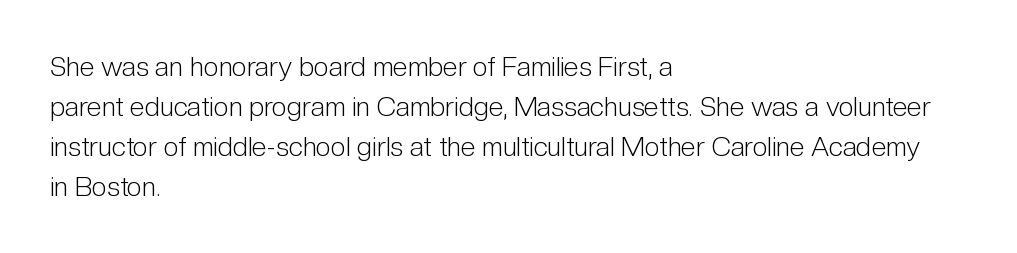
Italic: no, the glyphs are upright roman. Observe the ordinary spacing: letters are neighbours, not strangers. Line spacing here is normal. The zone under the glyphs is completely vacant. These lines stack with their left ends in a neat column.
